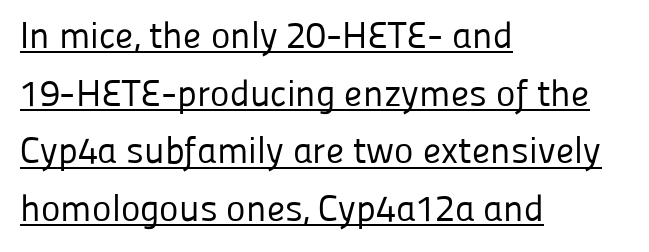
There is no visible air inserted between adjacent glyphs. These lines are rendered in a variable-pitch font. Caption: multi-line text, flush left, ragged right. Heft: none added — not bold. Notice how descenders clear the ascenders below comfortably — that's standard leading.
